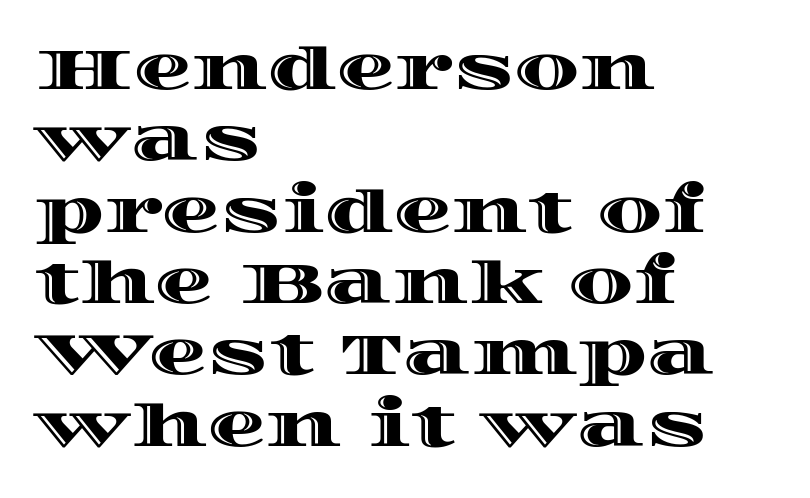
Q: Is the text italic (slanted)? A: No, it is upright.
Q: Is the text underlined? A: No.
Q: How is the paragraph aligned? A: Left-aligned.
Q: Is the spacing between letters normal or unusually wide? A: Normal.
Q: Width (condensed, normal, or wide)? A: Wide.
Q: x-height? A: Large.
Q: Monospaced? A: No.
